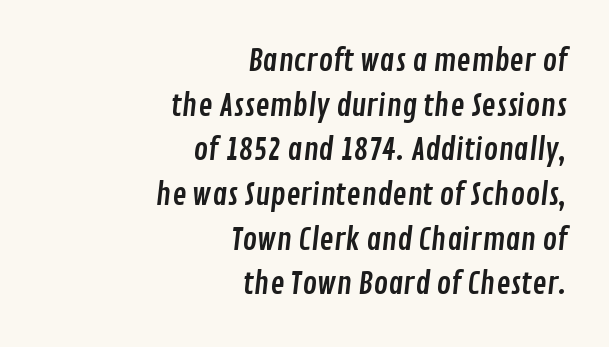
Q: Is the typeface a serif or a sans-serif typeface? A: Sans-serif.
Q: Is the text underlined? A: No.
Q: How is the paragraph aligned? A: Right-aligned.
Q: Is the spacing between letters normal or unusually wide? A: Normal.
Q: Is the spacing between lines tight, normal or loose? A: Normal.
Q: Width (condensed, normal, or wide)? A: Condensed.
Q: Stroke contrast? A: Low.
Q: x-height? A: Medium.
Q: Monospaced? A: No.
